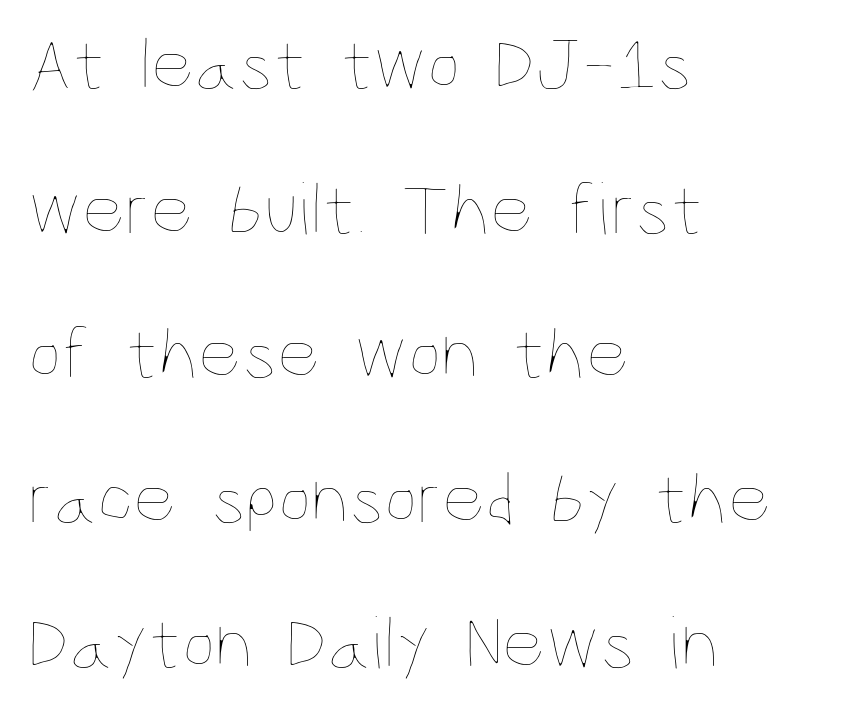
{"italic": "no", "bold": "no", "weight": "thin", "width": "condensed", "stroke_contrast": "low", "x_height": "large", "monospaced": "no", "underline": "no", "align": "left", "line_spacing": "loose", "line_spacing_ratio": 1.93, "letter_spacing": "normal", "letter_spacing_em": 0.0, "glyph_px": 75}
